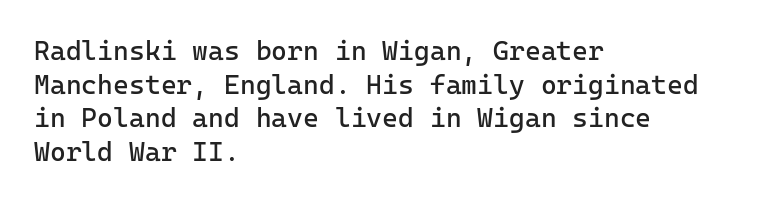
Whoever set this chose a conventional vertical rhythm. Each stroke keeps to a modest, everyday thickness or less. Is there any slant? The stems are plumb. Any mark beneath the type? The region is blank. Horizontal alignment here is leftward, the default for most running prose.
